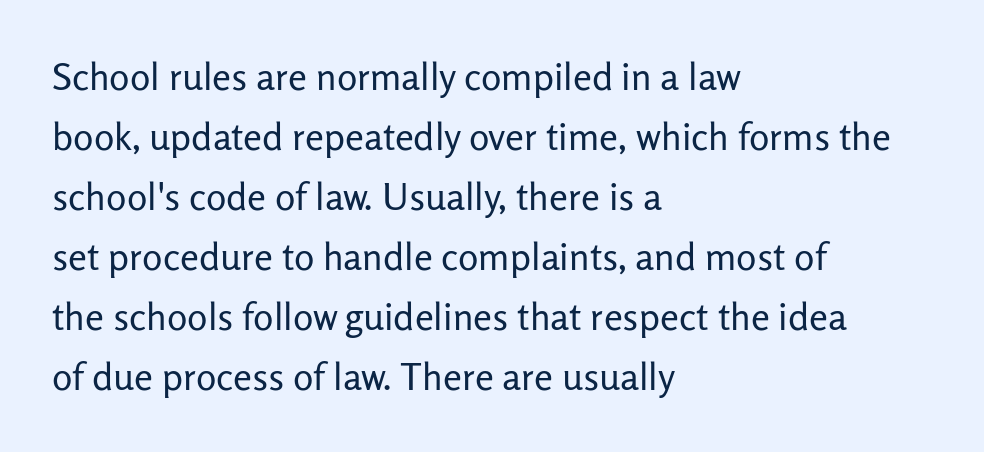
Rows of type keep a routine distance in the vertical direction. The face used here is proportionally spaced, like ordinary book or web type. A roman cut, with each character standing at attention. All the whitespace from short lines collects on the right.
